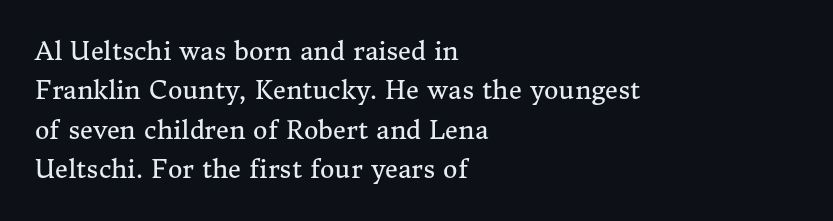
This block has exactly the height ordinary leading produces. Heft: none added — not bold. The face used here is rendered with its standard letterfit. Horizontally, the lines are justified to the leading edge only.
